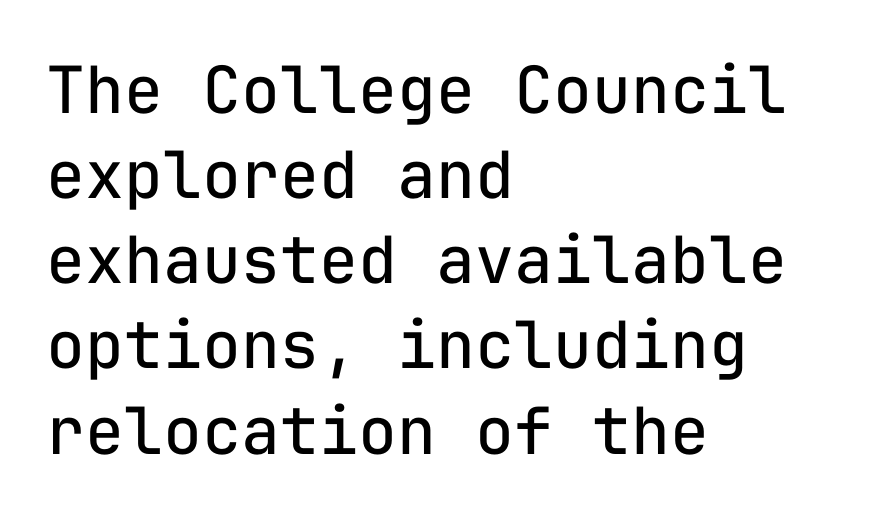
The image shows 65 px regular-weight sans-serif type, upright, monospaced; set left-aligned, normal line spacing (1.31x), normal letter spacing, not underlined; low stroke contrast and a medium x-height.
